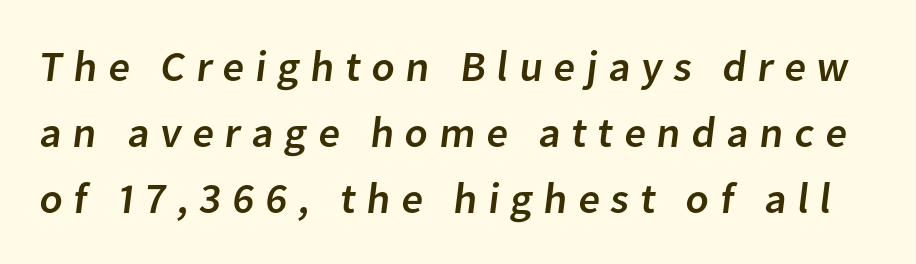
You could not count columns in this text — the font is proportionally spaced. The rendering shows plain stroke endings on the letterforms — a sans-serif design. Spacing between characters has been opened up far beyond the box default. One glance says typical: line gaps are just what's usual. Bare-footed words on every line.
